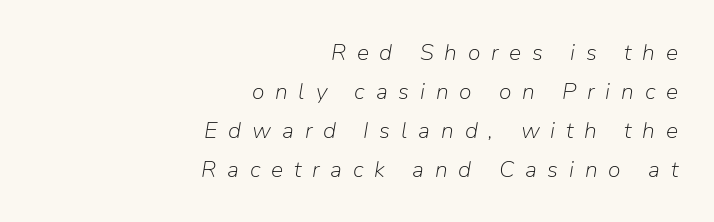
Q: Is the text bold? A: No.
Q: Is the text italic (slanted)? A: Yes, it leans right by about 9 degrees.
Q: Is the text underlined? A: No.
Q: How is the paragraph aligned? A: Right-aligned.
Q: Is the spacing between letters normal or unusually wide? A: Unusually wide.
Q: Is the spacing between lines tight, normal or loose? A: Normal.
